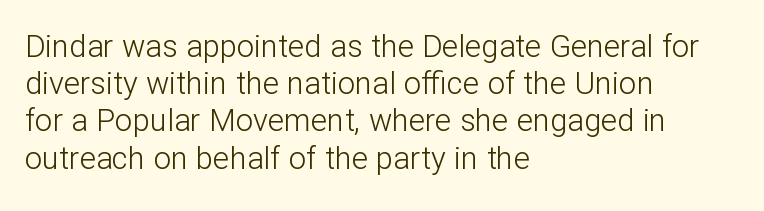
The image shows 31 px light sans-serif type, upright; set left-aligned, line spacing 1.2x, normal letter spacing, not underlined; low stroke contrast and a medium x-height.
